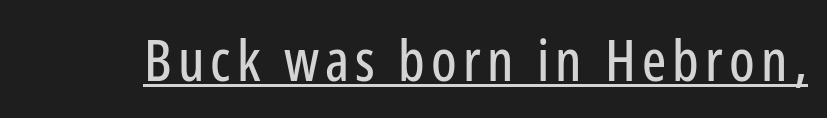
The image shows 57 px condensed sans-serif type, upright; set underlined; low stroke contrast and a medium x-height.
